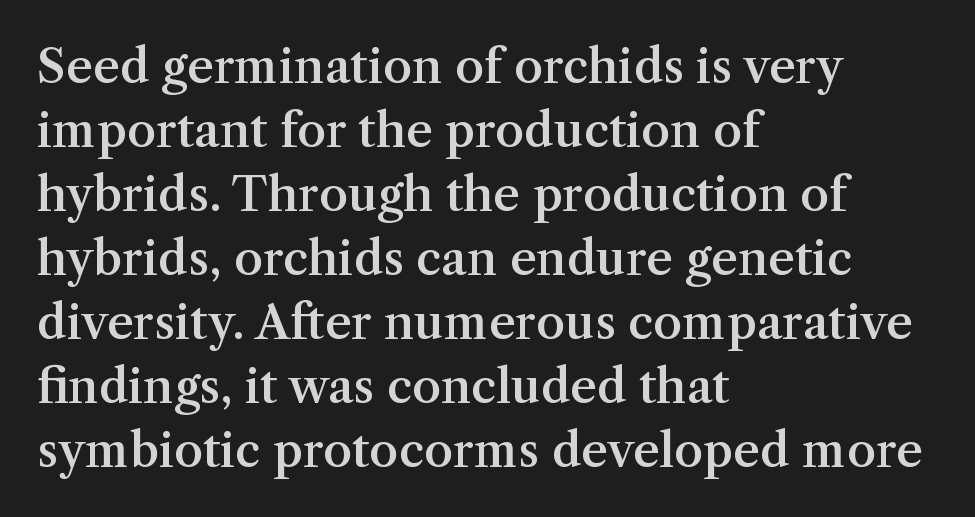
Is this a fixed-width face? No — the glyphs have proportional, varying widths. The horizontal fit of the characters is conventional and even. The font is running at a semibold setting, under full bold. Unmarked baselines from the first word to the last. Leading matches the norm, producing a regular column.
